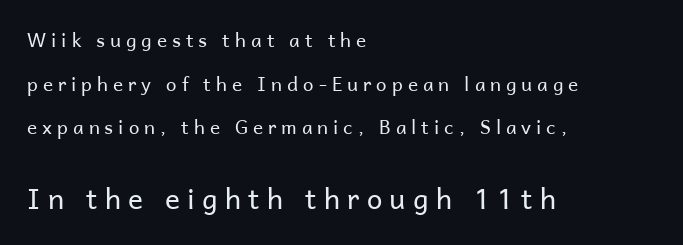
Think of a printed novel: that variable character pitch is what you see here. Observe the absence of serifs on each vertical stroke in this sample. Teacher's note: observe the even left margin — that is flush-left alignment. Students, observe: this is what heavily led, spacious text looks like. You could only call the tracking loose — the letters float apart.
